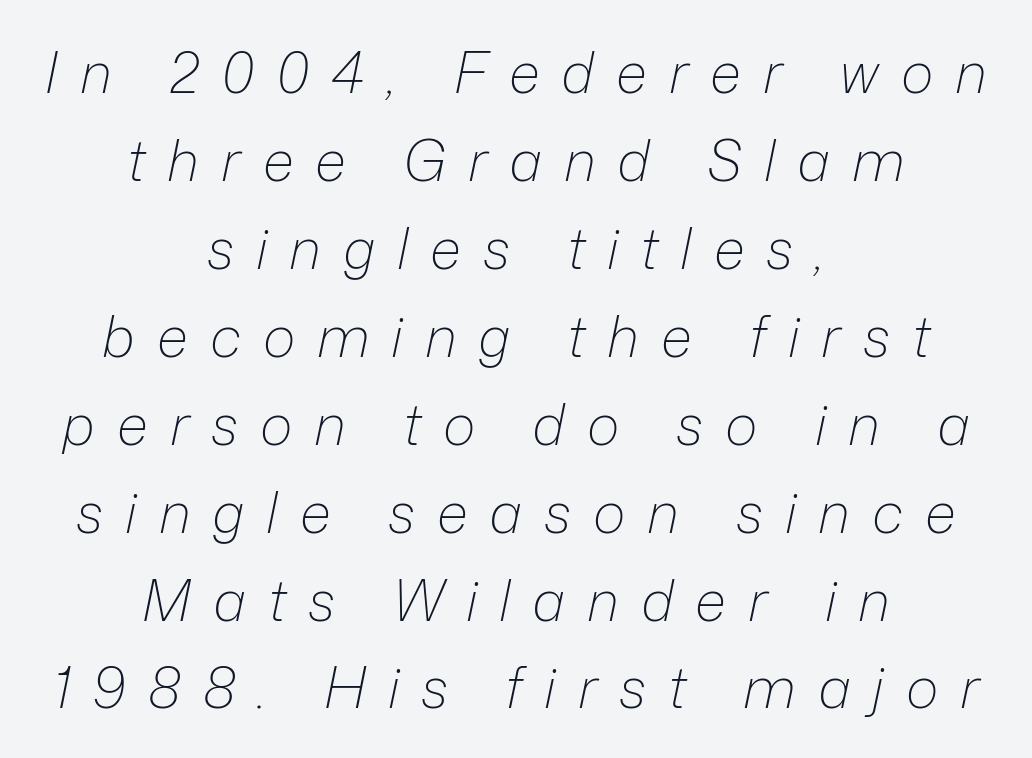
Q: Is the text bold? A: No.
Q: Is the text italic (slanted)? A: Yes, it leans right by about 12 degrees.
Q: Is the text underlined? A: No.
Q: How is the paragraph aligned? A: Centered.
Q: Is the spacing between letters normal or unusually wide? A: Unusually wide.
Q: Is the spacing between lines tight, normal or loose? A: Normal.
Q: Width (condensed, normal, or wide)? A: Normal.
Q: Stroke contrast? A: Low.
Q: x-height? A: Medium.
Q: Monospaced? A: No.
